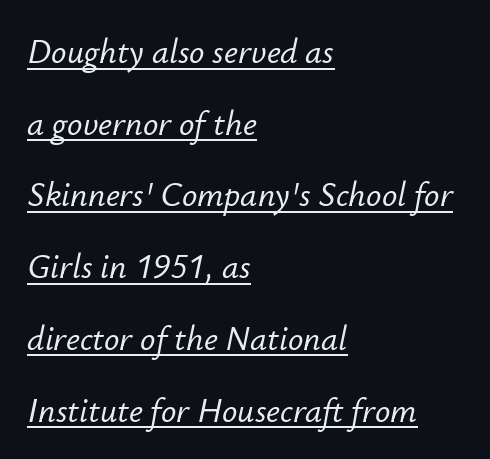
The image shows 34 px text type, italic (leaning right); set left-aligned, loose line spacing (2.11x), normal letter spacing, underlined; low stroke contrast and a small x-height.
